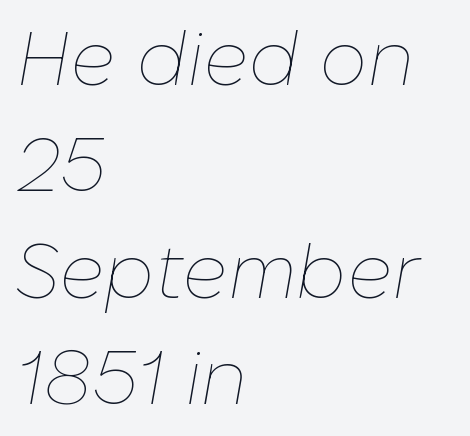
The image shows 76 px thin type, italic (leaning right); set left-aligned, normal line spacing (1.4x), normal letter spacing, not underlined; low stroke contrast and a medium x-height.
